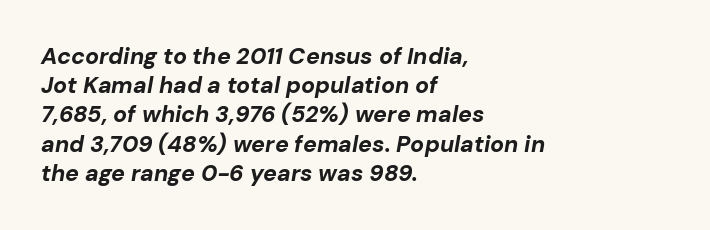
An italicized treatment has been applied to the whole sample. The letters are bold, with thick, heavy strokes. The foot of each line stays bare and open. Interline gaps are of average width in this sample. Here the glyphs are tracked normally, forming tight word shapes.
